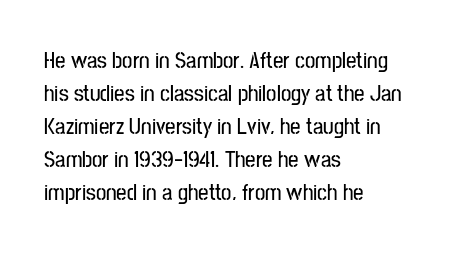
Q: Is the text italic (slanted)? A: No, it is upright.
Q: Is the text underlined? A: No.
Q: How is the paragraph aligned? A: Left-aligned.
Q: Is the spacing between letters normal or unusually wide? A: Normal.
Q: Is the spacing between lines tight, normal or loose? A: Normal.
